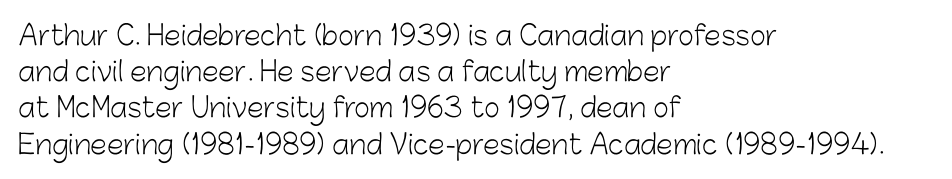
{"italic": "no", "bold": "no", "underline": "no", "align": "left", "line_spacing": "normal", "line_spacing_ratio": 1.34, "letter_spacing": "normal", "letter_spacing_em": 0.0, "glyph_px": 27}
